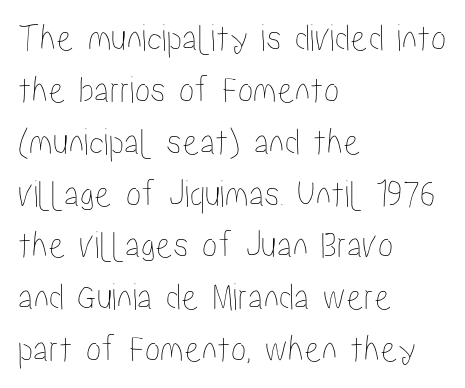
The image shows 39 px condensed type, upright; set left-aligned, normal line spacing (1.33x), normal letter spacing, not underlined; low stroke contrast and a medium x-height.
